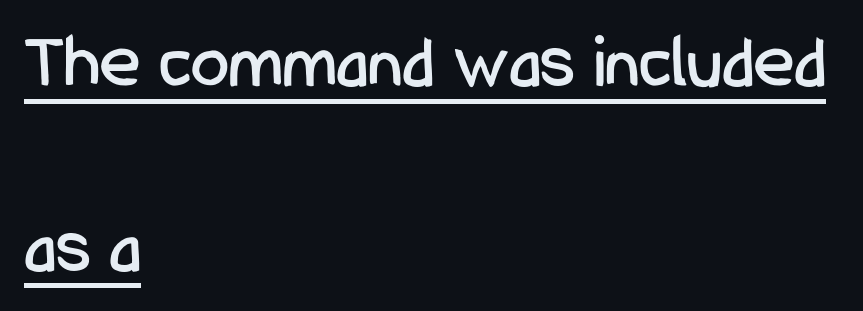
{"serif": "no", "italic": "no", "width": "condensed", "stroke_contrast": "low", "x_height": "medium", "monospaced": "no", "underline": "yes", "align": "left", "line_spacing": "loose", "line_spacing_ratio": 2.4, "letter_spacing": "normal", "letter_spacing_em": 0.0, "glyph_px": 77}
